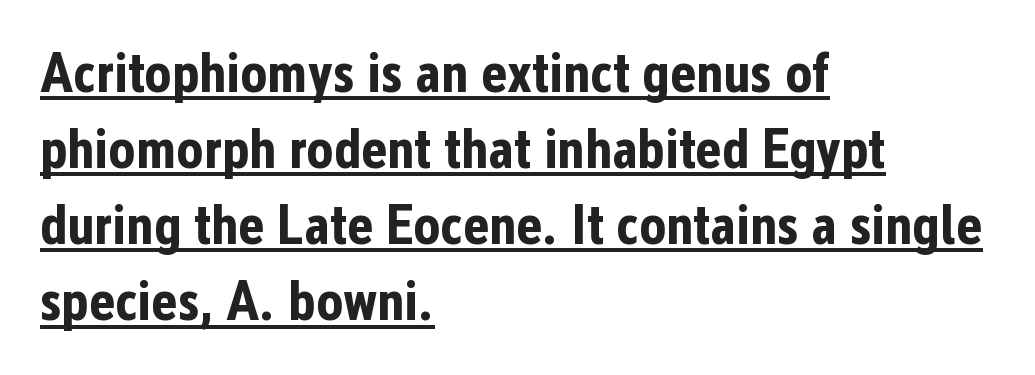
Q: Is the text bold? A: Yes.
Q: Is the text italic (slanted)? A: No, it is upright.
Q: Is the typeface a serif or a sans-serif typeface? A: Sans-serif.
Q: Is the text underlined? A: Yes.
Q: How is the paragraph aligned? A: Left-aligned.
Q: Is the spacing between letters normal or unusually wide? A: Normal.
Q: Is the spacing between lines tight, normal or loose? A: Normal.
Q: Width (condensed, normal, or wide)? A: Condensed.
Q: Stroke contrast? A: Low.
Q: x-height? A: Medium.
Q: Monospaced? A: No.
